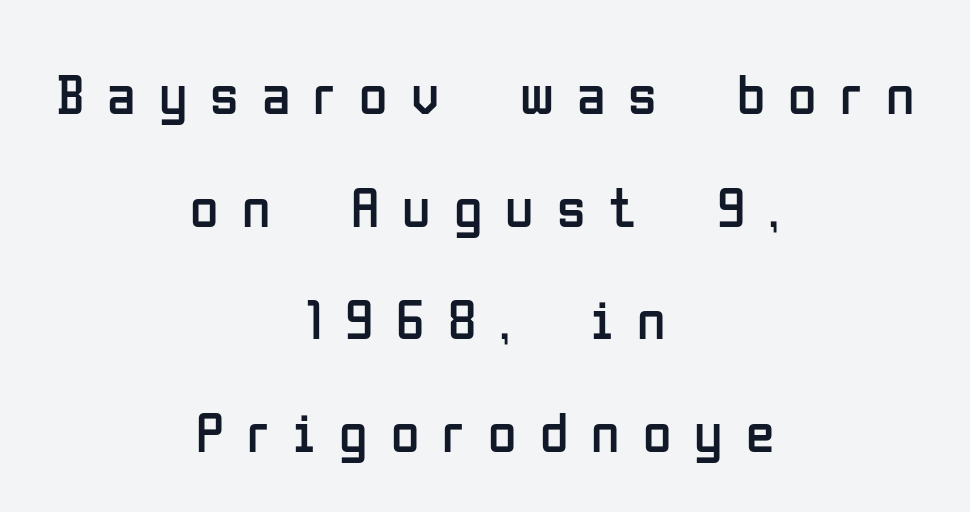
No letter is thick-stroked: the sample isn't bold. Characters follow at a spacing far wider than the type designer built in. This sample has the flowing, uneven cadence of proportional lettering. Check the space under the baseline: it is left empty. Grotesque or geometric, the face here clearly has no serifs. Every character sits straight up, as roman type does.
